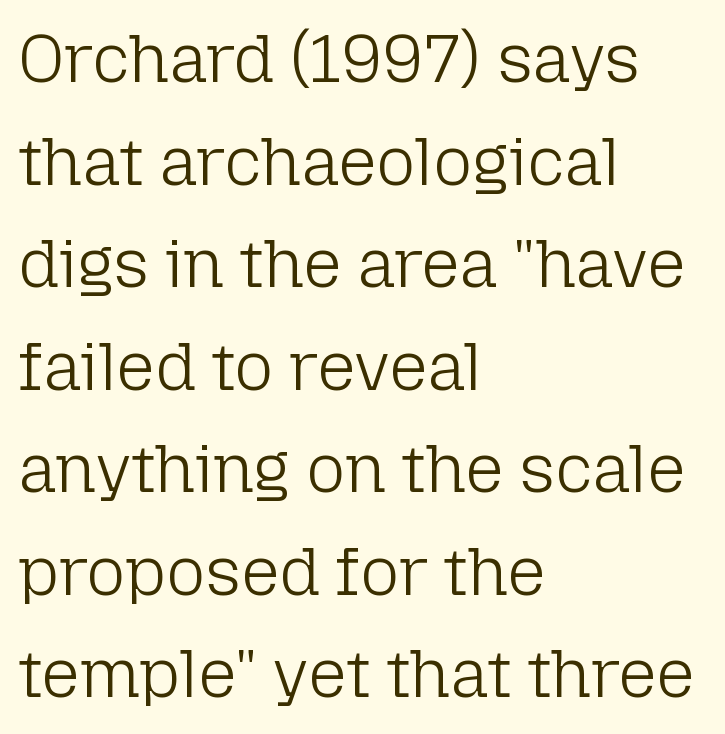
The passage shown is typeset with a sans-serif family. The compositor pushed each line to the left boundary. The glyphs are unaccompanied by any horizontal stroke below them. The letterforms sit at book weight or below. Rows of type keep a routine distance in the vertical direction. Look at the tracking — it's just the regular setting, nothing added.
